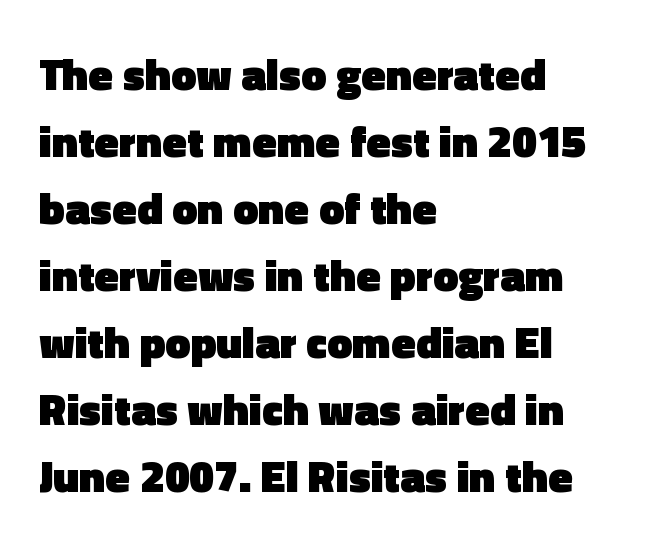
The image shows 45 px heavy sans-serif type, upright; set left-aligned, normal line spacing (1.49x), normal letter spacing, not underlined; a medium x-height.
